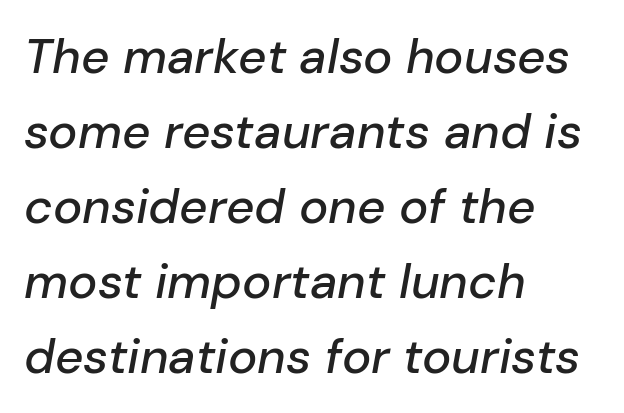
{"italic": "yes", "lean": "right", "slant_degrees": 10, "width": "normal", "stroke_contrast": "low", "x_height": "medium", "monospaced": "no", "underline": "no", "align": "left", "line_spacing": "normal", "line_spacing_ratio": 1.53, "letter_spacing": "normal", "letter_spacing_em": 0.0, "glyph_px": 49}
